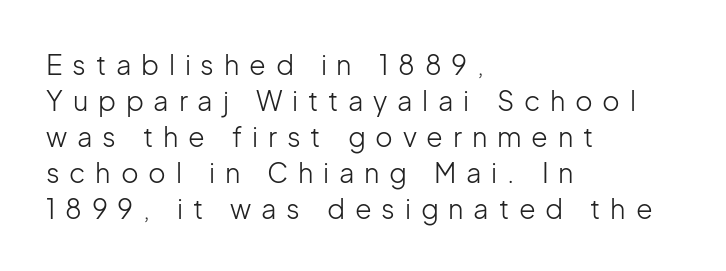
{"italic": "no", "bold": "no", "underline": "no", "align": "left", "line_spacing": "normal", "line_spacing_ratio": 1.33, "letter_spacing": "wide", "letter_spacing_em": 0.36, "glyph_px": 27}
